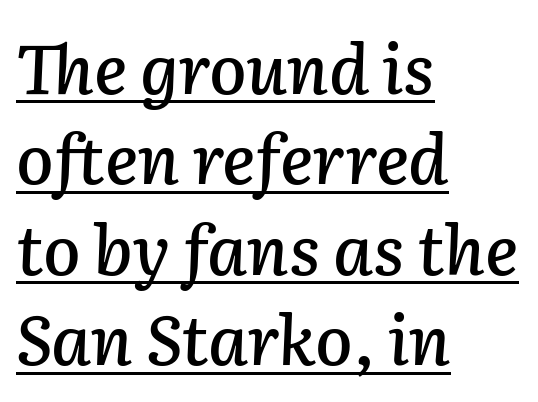
The image shows 68 px text type, italic (leaning right); set left-aligned, normal line spacing (1.33x), normal letter spacing, underlined; low stroke contrast and a medium x-height.
